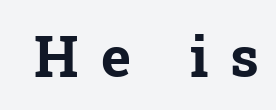
The image shows 57 px bold serif type; set unusually wide letter spacing (+0.39 em), not underlined; low stroke contrast and a medium x-height.
